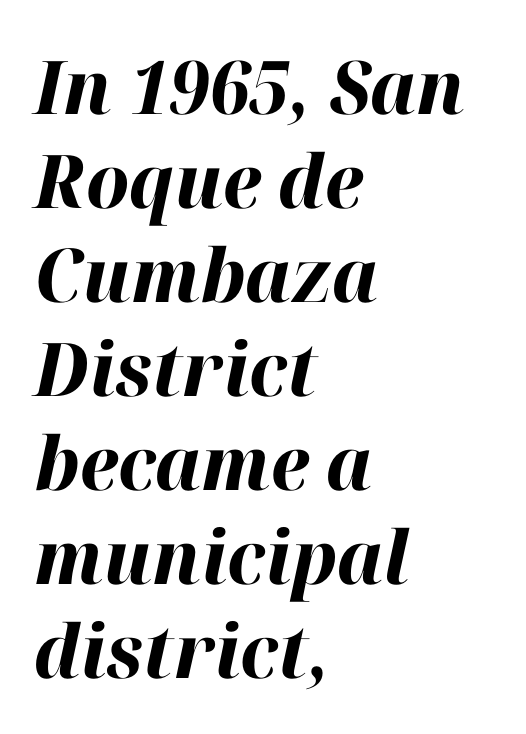
Q: Is the text bold? A: Yes.
Q: Is the text italic (slanted)? A: Yes, it leans right by about 12 degrees.
Q: Is the text underlined? A: No.
Q: How is the paragraph aligned? A: Left-aligned.
Q: Is the spacing between letters normal or unusually wide? A: Normal.
Q: Is the spacing between lines tight, normal or loose? A: Normal.
Q: Width (condensed, normal, or wide)? A: Normal.
Q: Stroke contrast? A: High.
Q: x-height? A: Medium.
Q: Monospaced? A: No.
